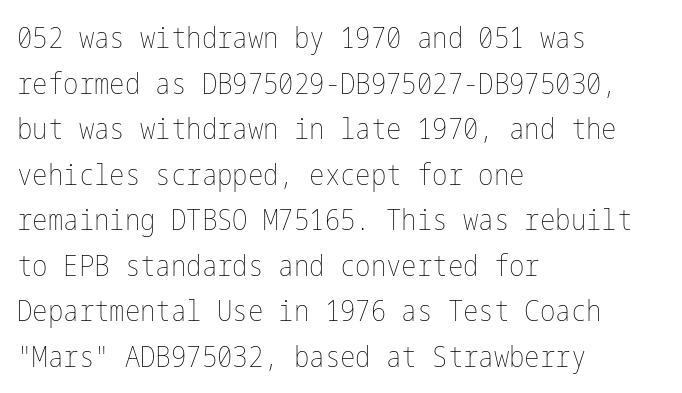
The image shows 29 px thin, condensed type, upright; set left-aligned, normal line spacing (1.57x), normal letter spacing, not underlined; low stroke contrast and a medium x-height.
